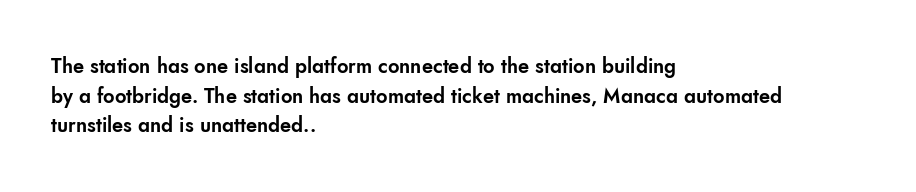
{"italic": "no", "underline": "no", "align": "left", "line_spacing": "normal", "line_spacing_ratio": 1.48, "letter_spacing": "normal", "letter_spacing_em": 0.0, "glyph_px": 20}
